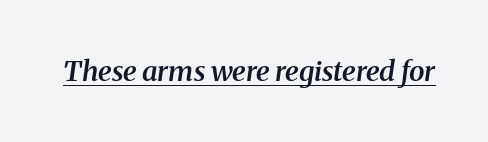
This is serif lettering, the kind often seen in printed books. You can see a thin bar hugging the bottom of the glyphs. Default kerning and tracking; the words read as compact shapes. In terms of posture, this sample is oblique. These lines are rendered in a variable-pitch font.
